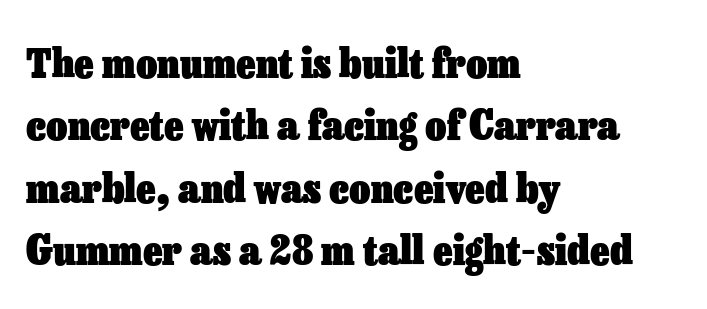
Q: Is the text bold? A: Yes.
Q: Is the text italic (slanted)? A: No, it is upright.
Q: Is the text underlined? A: No.
Q: How is the paragraph aligned? A: Left-aligned.
Q: Is the spacing between letters normal or unusually wide? A: Normal.
Q: Is the spacing between lines tight, normal or loose? A: Normal.
Q: Width (condensed, normal, or wide)? A: Normal.
Q: Stroke contrast? A: Low.
Q: x-height? A: Medium.
Q: Monospaced? A: No.
